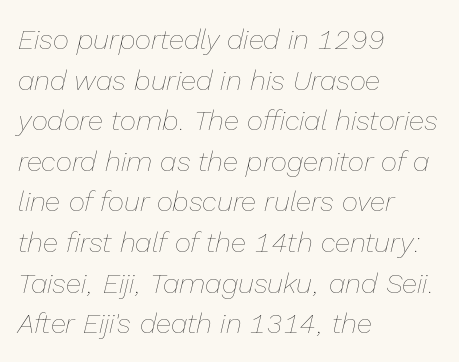
Clear beneath every line of the passage. Nothing unusual about the tracking: characters are spaced as the font intends. Character widths vary here, with narrow letters taking less room than wide ones. Stroke mass is kept to a normal reading level or below.
